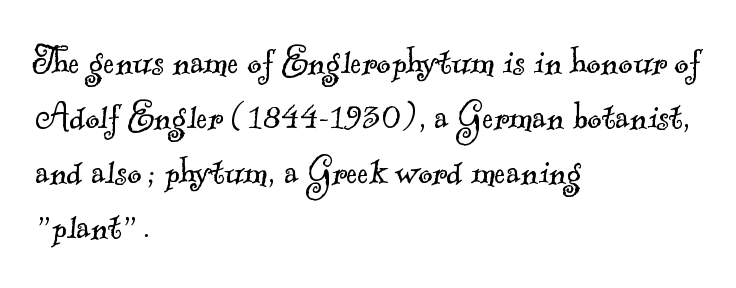
The image shows 43 px light serif type; set left-aligned, normal line spacing (1.28x), normal letter spacing, not underlined; a small x-height.
